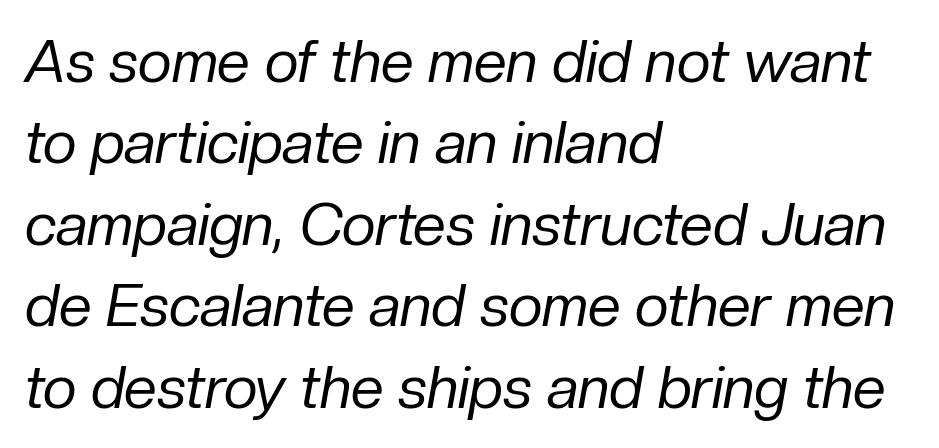
The image shows 59 px regular-weight type, italic (leaning right); set left-aligned, normal line spacing (1.38x), normal letter spacing, not underlined; low stroke contrast and a medium x-height.
